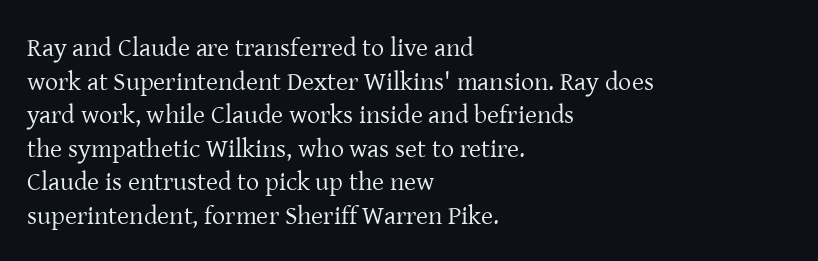
Q: Is the text bold? A: No.
Q: Is the text italic (slanted)? A: No, it is upright.
Q: Is the text underlined? A: No.
Q: How is the paragraph aligned? A: Left-aligned.
Q: Is the spacing between letters normal or unusually wide? A: Normal.
Q: Is the spacing between lines tight, normal or loose? A: Normal.
